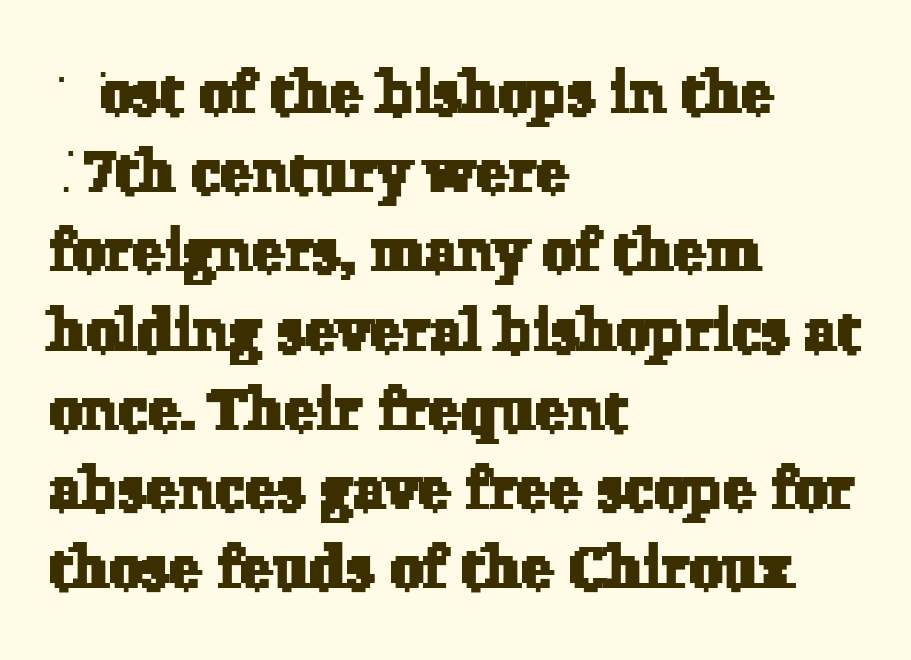
The rendering uses natural spacing where letterforms have individual widths. One glance says typical: line gaps are just what's usual. Letterform terminals end in serifs throughout the passage. This rendering uses left alignment, leaving the right contour irregular.
